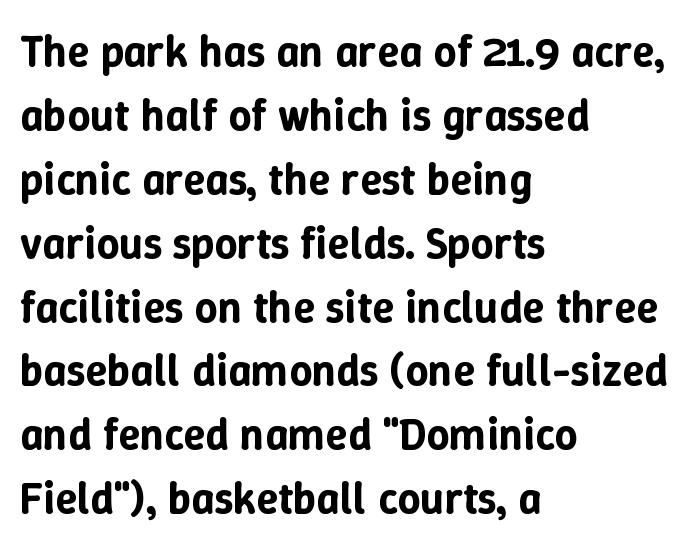
The image shows 45 px text type, upright; set left-aligned, normal line spacing (1.42x), normal letter spacing, not underlined; low stroke contrast and a medium x-height.
